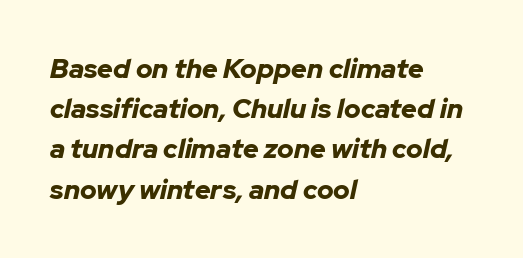
The image shows 27 px bold type, italic (leaning right); set left-aligned, normal line spacing (1.49x), normal letter spacing, not underlined.
